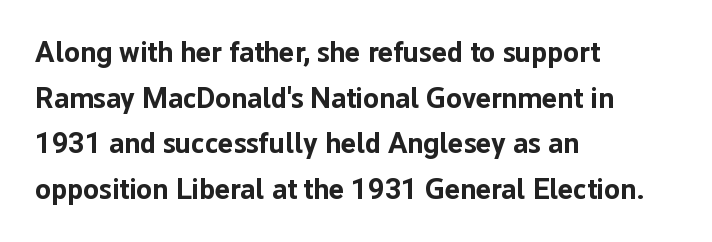
The image shows 29 px bold sans-serif type, upright; set left-aligned, normal line spacing (1.57x), normal letter spacing, not underlined; low stroke contrast and a medium x-height.
